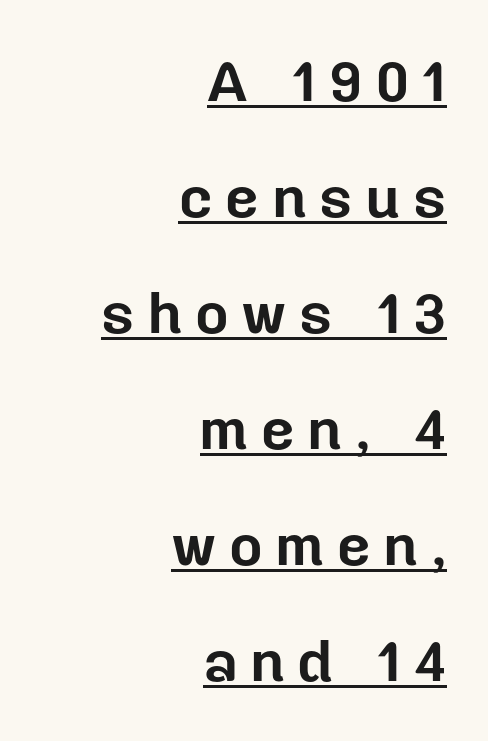
Reading down the block, your eye finds every line finishing at a fixed right position. Varying glyph widths throughout — classic text-font behaviour. As a designer I'd log this as weight 700, bold. Each word looks stretched out because of the extra space between its letters. A continuous stroke trails under the words, as in a hyperlink.
